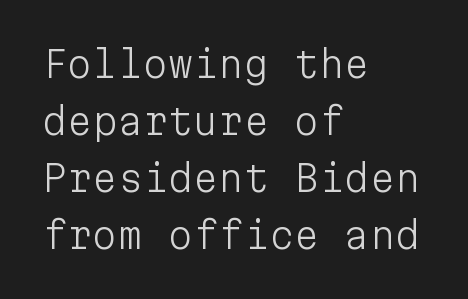
{"serif": "no", "italic": "no", "bold": "no", "weight": "light", "width": "normal", "stroke_contrast": "low", "x_height": "medium", "monospaced": "yes", "underline": "no", "align": "left", "line_spacing": "normal", "line_spacing_ratio": 1.58, "letter_spacing": "normal", "letter_spacing_em": 0.0, "glyph_px": 36}
